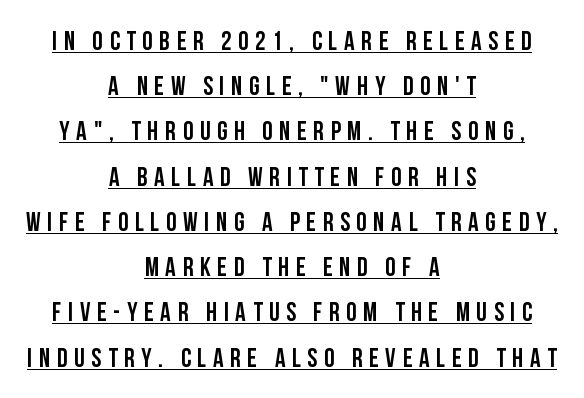
The image shows 26 px text type, upright; set centered, line spacing 1.74x, unusually wide letter spacing (+0.26 em), underlined.
